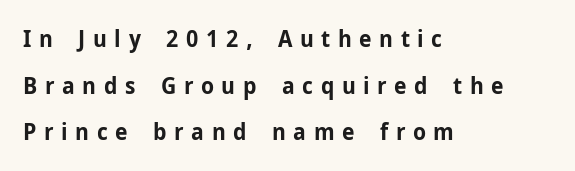
The image shows 23 px bold type, upright; set left-aligned, loose line spacing (2.03x), unusually wide letter spacing (+0.33 em), not underlined.
